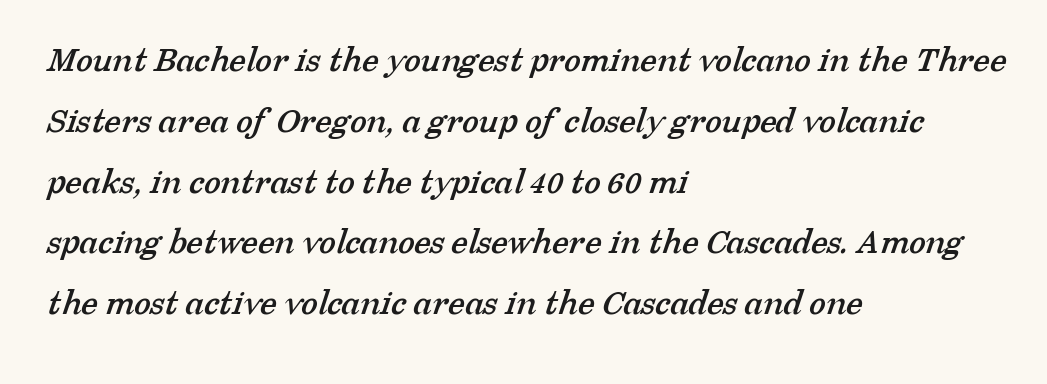
The image shows 38 px serif type; set left-aligned, normal line spacing (1.6x), normal letter spacing, not underlined; low stroke contrast and a medium x-height.
